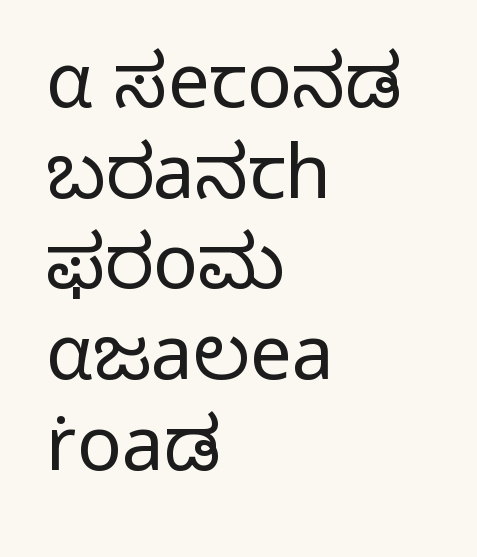
The image shows 75 px light sans-serif type, upright; set left-aligned, line spacing 1.21x, normal letter spacing, not underlined; low stroke contrast and a medium x-height.
